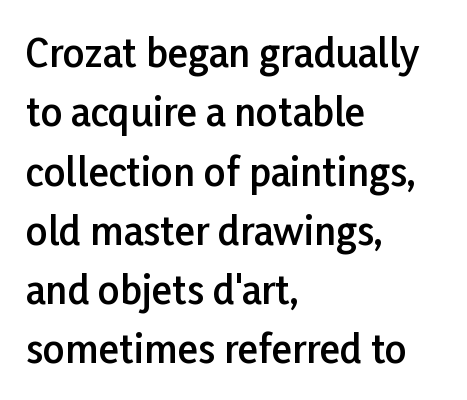
The image shows 38 px semibold sans-serif type, upright; set left-aligned, normal line spacing (1.56x), normal letter spacing, not underlined; low stroke contrast and a medium x-height.
